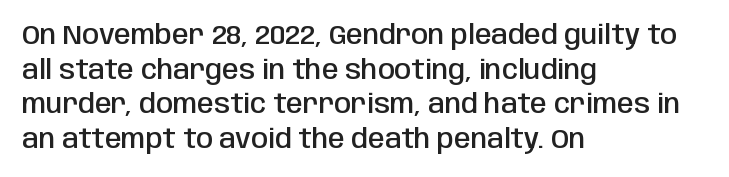
{"italic": "no", "bold": "semi", "underline": "no", "align": "left", "line_spacing": "normal", "line_spacing_ratio": 1.28, "letter_spacing": "normal", "letter_spacing_em": 0.0, "glyph_px": 27}
